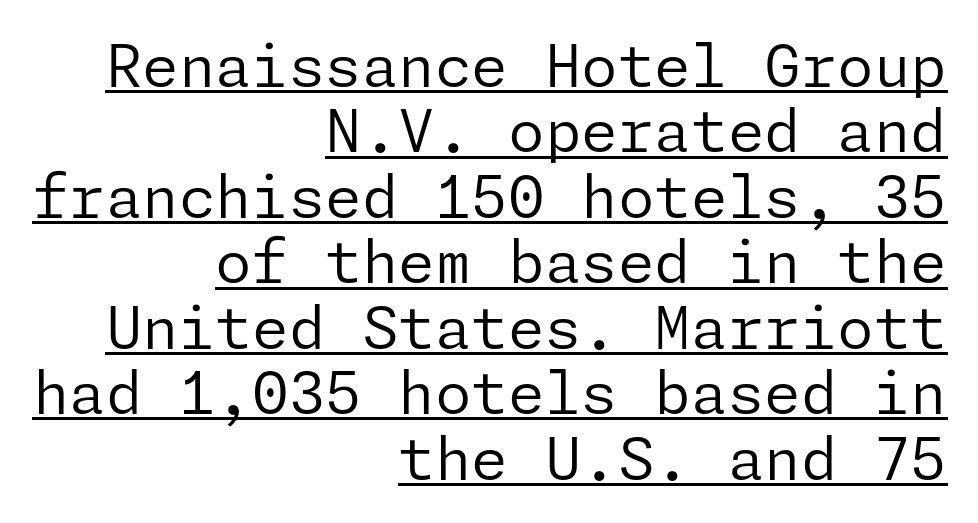
{"serif": "no", "italic": "no", "bold": "no", "weight": "regular", "width": "normal", "stroke_contrast": "low", "x_height": "medium", "underline": "yes", "align": "right", "line_spacing": "tight", "line_spacing_ratio": 1.11, "letter_spacing": "normal", "letter_spacing_em": 0.0, "glyph_px": 59}
